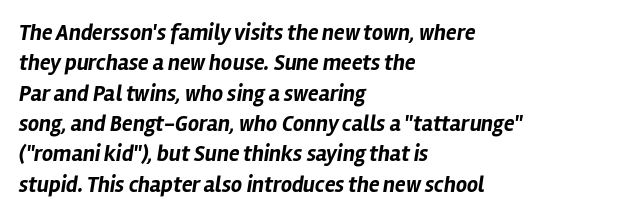
Q: Is the text bold? A: Yes.
Q: Is the text italic (slanted)? A: Yes, it leans right by about 12 degrees.
Q: Is the text underlined? A: No.
Q: How is the paragraph aligned? A: Left-aligned.
Q: Is the spacing between letters normal or unusually wide? A: Normal.
Q: Is the spacing between lines tight, normal or loose? A: Normal.
